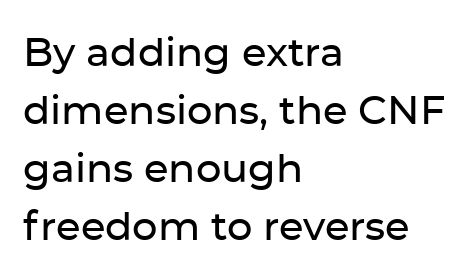
The image shows 40 px sans-serif type, upright; set left-aligned, normal line spacing (1.45x), normal letter spacing, not underlined; low stroke contrast and a medium x-height.
